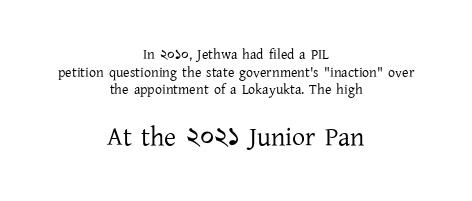
{"italic": "no", "bold": "no", "underline": "no", "align": "center", "line_spacing": "normal", "line_spacing_ratio": 1.26, "letter_spacing": "normal", "letter_spacing_em": 0.0, "larger_block": "second", "size_ratio": 1.86, "glyph_px": 26}
